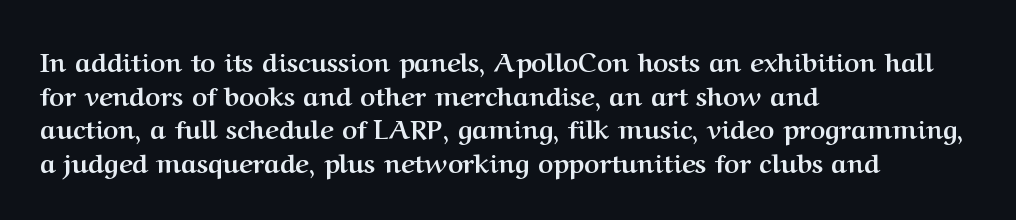
Q: Is the text bold? A: Yes.
Q: Is the text italic (slanted)? A: No, it is upright.
Q: Is the text underlined? A: No.
Q: How is the paragraph aligned? A: Left-aligned.
Q: Is the spacing between letters normal or unusually wide? A: Normal.
Q: Is the spacing between lines tight, normal or loose? A: Normal.
